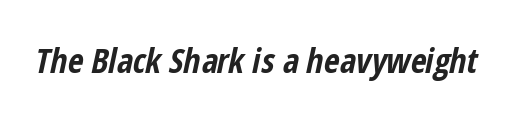
The image shows 34 px bold, condensed type, italic (leaning right); set normal letter spacing, not underlined; low stroke contrast and a medium x-height.
